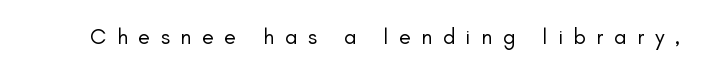
The image shows 22 px text type, upright; set unusually wide letter spacing (+0.48 em), not underlined.
